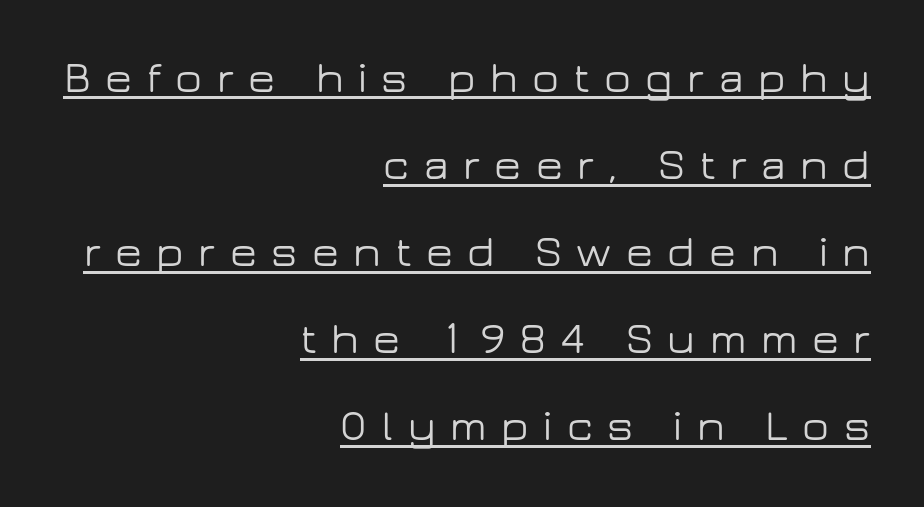
The image shows 44 px wide sans-serif type, upright; set right-aligned, loose line spacing (1.98x), unusually wide letter spacing (+0.33 em), underlined; low stroke contrast and a medium x-height.
